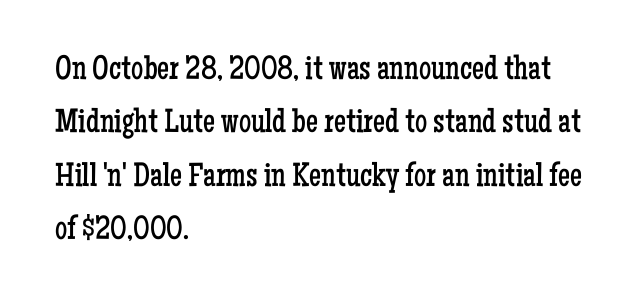
Q: Is the text bold? A: No.
Q: Is the text italic (slanted)? A: No, it is upright.
Q: Is the typeface a serif or a sans-serif typeface? A: Serif.
Q: Is the text underlined? A: No.
Q: How is the paragraph aligned? A: Left-aligned.
Q: Is the spacing between letters normal or unusually wide? A: Normal.
Q: Is the spacing between lines tight, normal or loose? A: Normal.
Q: Width (condensed, normal, or wide)? A: Condensed.
Q: Stroke contrast? A: Low.
Q: x-height? A: Medium.
Q: Monospaced? A: No.
